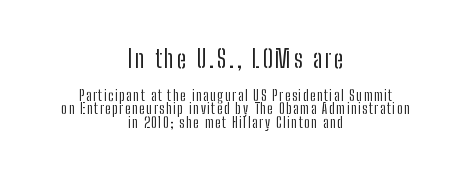
Every row of glyphs is offset so its center matches the block's center. You get the large type first, then a drop to smaller type. One glance says dense: line gaps are narrower than usual. Honestly, there is no underline to notice here at all.
